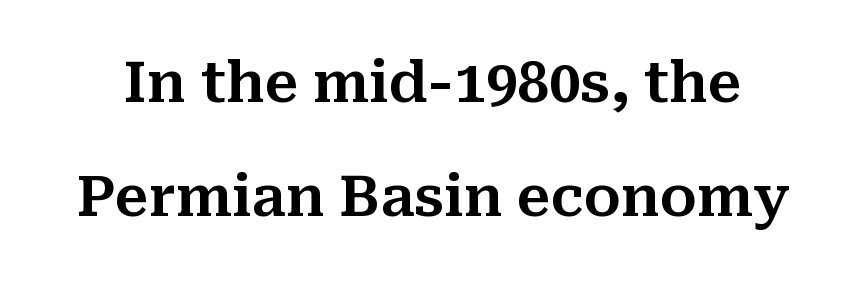
Q: Is the text italic (slanted)? A: No, it is upright.
Q: Is the typeface a serif or a sans-serif typeface? A: Serif.
Q: Is the text underlined? A: No.
Q: Is the spacing between letters normal or unusually wide? A: Normal.
Q: Is the spacing between lines tight, normal or loose? A: Loose.
Q: Width (condensed, normal, or wide)? A: Normal.
Q: Stroke contrast? A: Medium.
Q: x-height? A: Medium.
Q: Monospaced? A: No.
